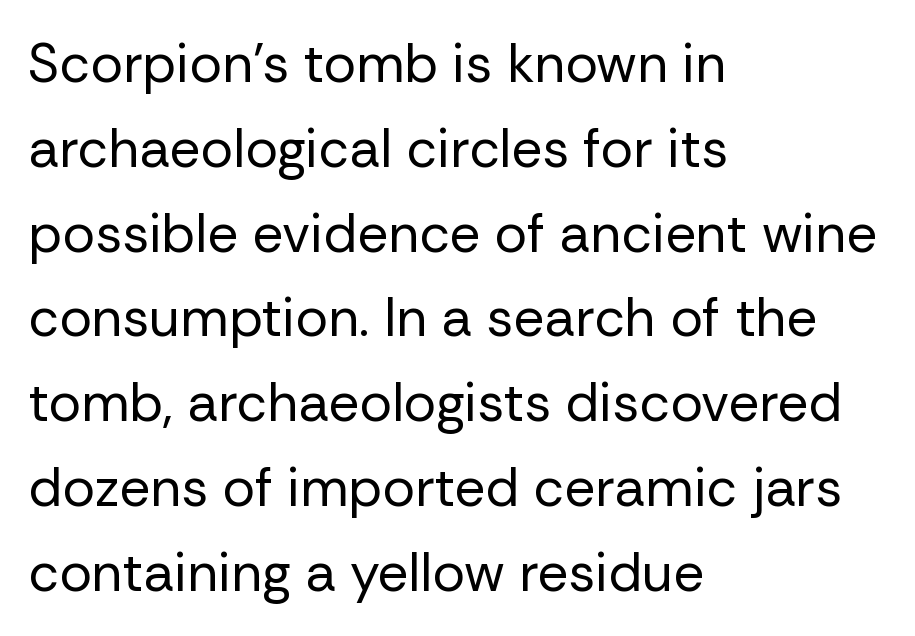
Q: Is the text bold? A: No.
Q: Is the text italic (slanted)? A: No, it is upright.
Q: Is the typeface a serif or a sans-serif typeface? A: Sans-serif.
Q: Is the text underlined? A: No.
Q: How is the paragraph aligned? A: Left-aligned.
Q: Is the spacing between letters normal or unusually wide? A: Normal.
Q: Is the spacing between lines tight, normal or loose? A: Normal.
Q: Width (condensed, normal, or wide)? A: Normal.
Q: Stroke contrast? A: Low.
Q: x-height? A: Medium.
Q: Monospaced? A: No.
